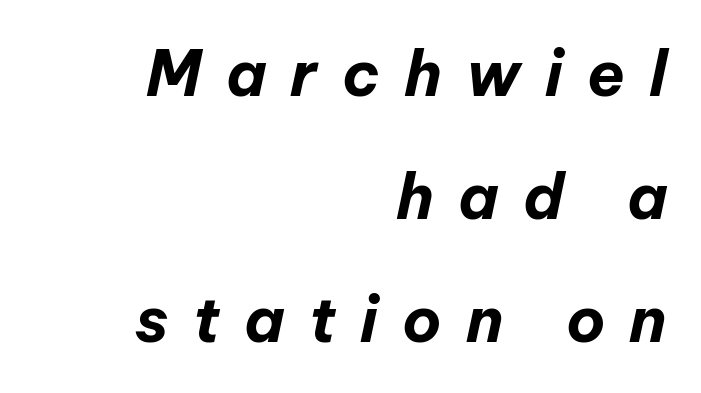
The image shows 62 px bold type, italic (leaning right); set right-aligned, loose line spacing (1.98x), unusually wide letter spacing (+0.39 em), not underlined; low stroke contrast and a medium x-height.
